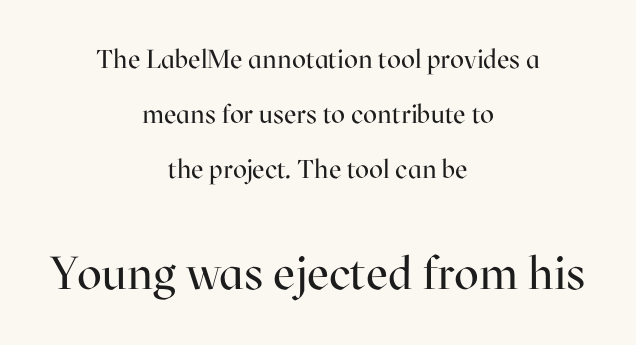
{"serif": "yes", "italic": "no", "bold": "no", "weight": "regular", "width": "normal", "stroke_contrast": "high", "x_height": "medium", "monospaced": "no", "underline": "no", "align": "center", "line_spacing": "loose", "line_spacing_ratio": 2.12, "letter_spacing": "normal", "letter_spacing_em": 0.0, "larger_block": "second", "size_ratio": 1.77, "glyph_px": 46}
